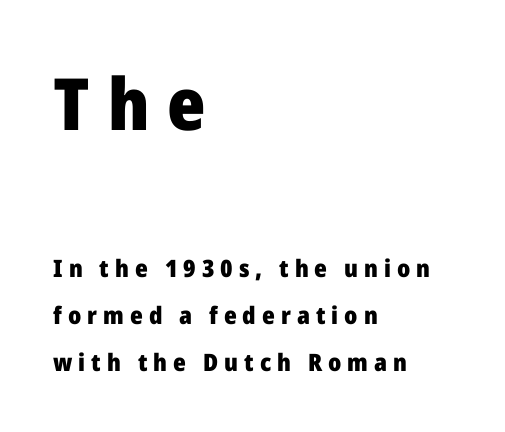
The image shows 72 px heavy sans-serif type, upright; set left-aligned, loose line spacing (1.95x), unusually wide letter spacing (+0.25 em), not underlined; the first (top) block is 3.0x larger; low stroke contrast and a medium x-height.
